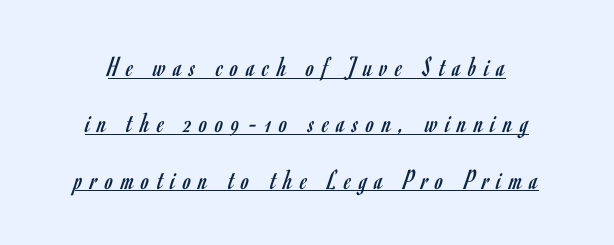
Q: Is the text bold? A: No.
Q: Is the text italic (slanted)? A: Yes.
Q: Is the typeface a serif or a sans-serif typeface? A: Sans-serif.
Q: Is the text underlined? A: Yes.
Q: Is the spacing between letters normal or unusually wide? A: Unusually wide.
Q: Is the spacing between lines tight, normal or loose? A: Loose.
Q: Width (condensed, normal, or wide)? A: Condensed.
Q: Stroke contrast? A: Low.
Q: x-height? A: Small.
Q: Monospaced? A: No.
